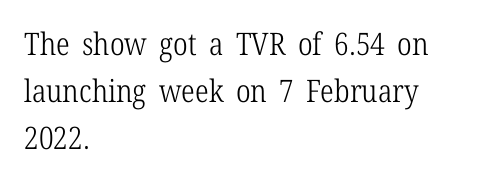
The face used here is proportionally spaced, like ordinary book or web type. Casual observation: everything's shoved over to the left. Rendered with straight, roman letterforms. These lines sit exactly where default settings would place them.
